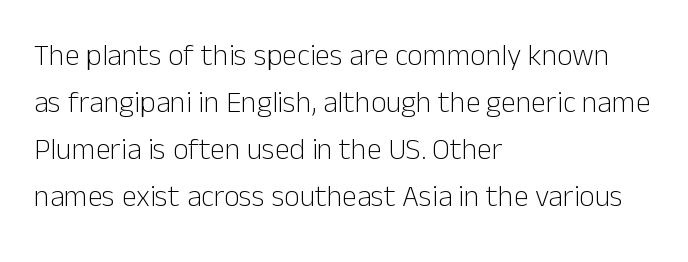
Q: Is the text bold? A: No.
Q: Is the text italic (slanted)? A: No, it is upright.
Q: Is the typeface a serif or a sans-serif typeface? A: Sans-serif.
Q: Is the text underlined? A: No.
Q: How is the paragraph aligned? A: Left-aligned.
Q: Is the spacing between letters normal or unusually wide? A: Normal.
Q: Is the spacing between lines tight, normal or loose? A: Normal.
Q: Width (condensed, normal, or wide)? A: Normal.
Q: Stroke contrast? A: Low.
Q: x-height? A: Medium.
Q: Monospaced? A: No.
